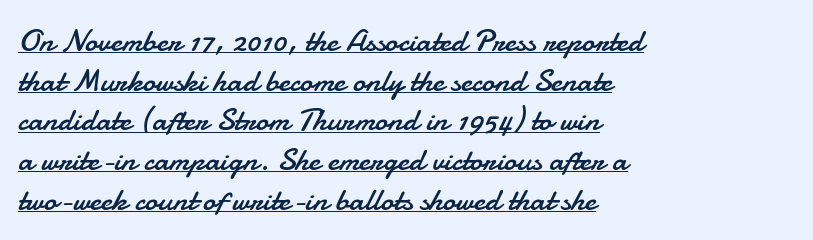
Are there feet on the stems? There aren't — it's a sans. Here the glyphs are tracked normally, forming tight word shapes. Caption: face not bold, strokes unweighted. The rendering anchors every line to the left-hand side.
